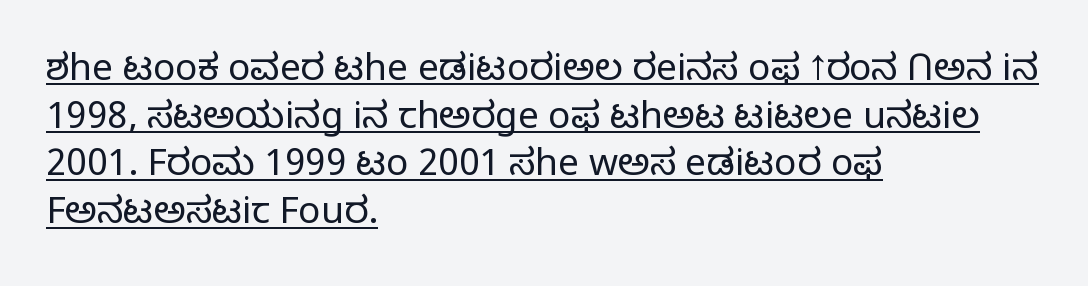
Emphasis is given by a line drawn under the lettering. Nothing sits at the stroke ends, so this counts as sans-serif. Leading: standard. The lettering holds an erect, upright posture throughout.
